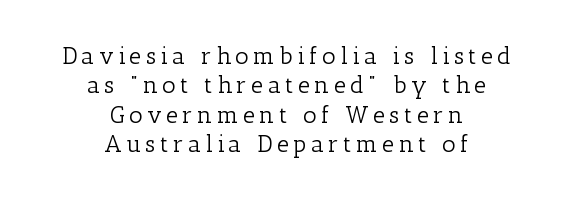
{"italic": "no", "bold": "no", "underline": "no", "align": "center", "line_spacing_ratio": 1.22, "glyph_px": 24}
